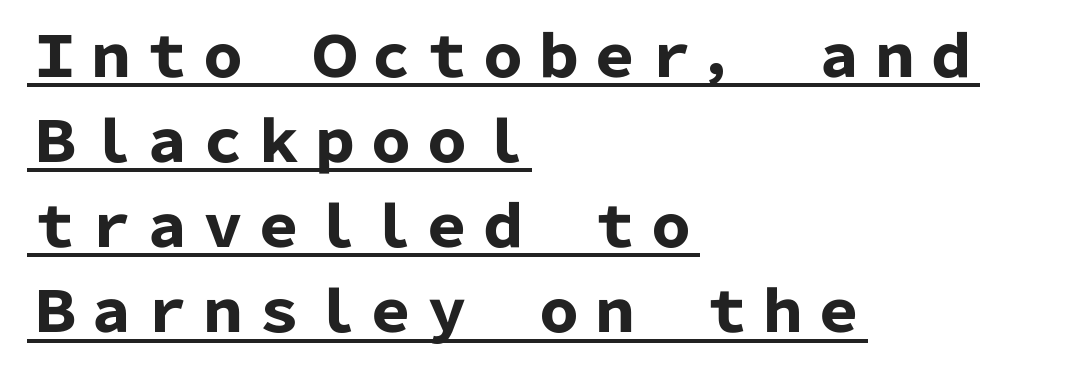
{"serif": "no", "italic": "no", "bold": "yes", "weight": "heavy", "width": "normal", "stroke_contrast": "low", "x_height": "medium", "monospaced": "no", "underline": "yes", "align": "left", "line_spacing": "normal", "line_spacing_ratio": 1.52, "letter_spacing": "normal", "letter_spacing_em": 0.0, "glyph_px": 56}
